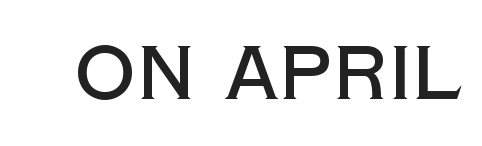
Is this a fixed-width face? No — the glyphs have proportional, varying widths. Posture: vertical. The gaps between neighbouring characters are ordinary and unremarkable. Each letter's strokes conclude bluntly, with no projecting serifs.
